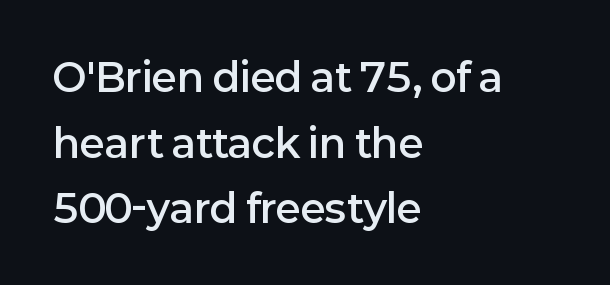
Designer's note — italics off, roman on. The letters are semibold — heavier than regular but short of a full bold. Bare-footed words on every line. The font family rendered here belongs to the sans-serif group. Character widths vary here, with narrow letters taking less room than wide ones. Letter spacing: default.
